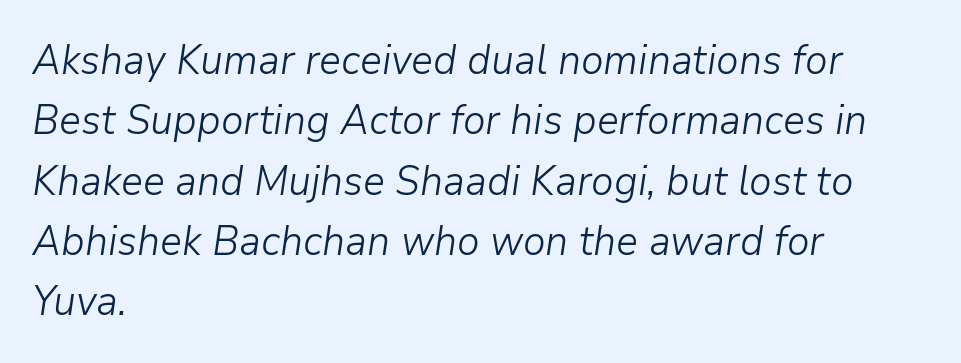
The image shows 41 px light type, italic (leaning right); set left-aligned, normal line spacing (1.47x), normal letter spacing, not underlined; low stroke contrast and a medium x-height.
